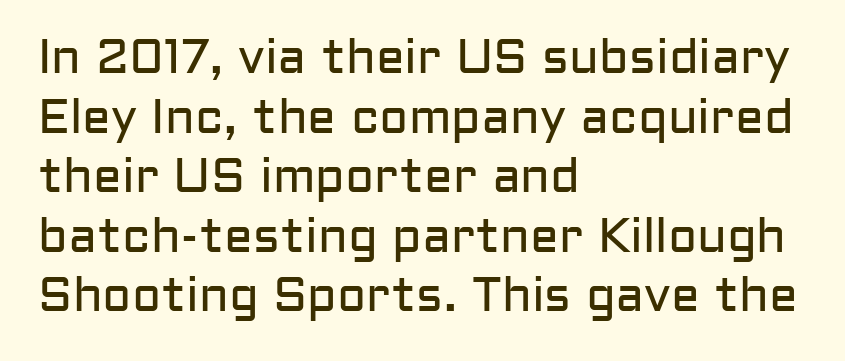
The image shows 48 px regular-weight sans-serif type, upright; set left-aligned, line spacing 1.24x, normal letter spacing, not underlined; low stroke contrast and a medium x-height.
